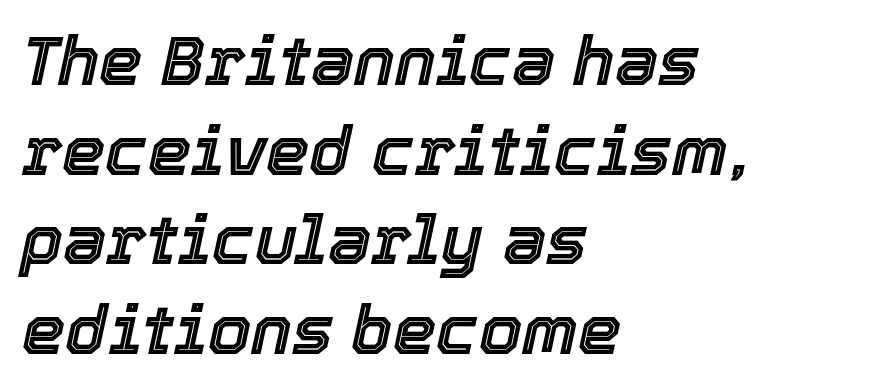
Q: Is the text italic (slanted)? A: Yes, it leans right by about 12 degrees.
Q: Is the text underlined? A: No.
Q: How is the paragraph aligned? A: Left-aligned.
Q: Is the spacing between letters normal or unusually wide? A: Normal.
Q: Is the spacing between lines tight, normal or loose? A: Normal.
Q: Width (condensed, normal, or wide)? A: Normal.
Q: x-height? A: Medium.
Q: Monospaced? A: No.
